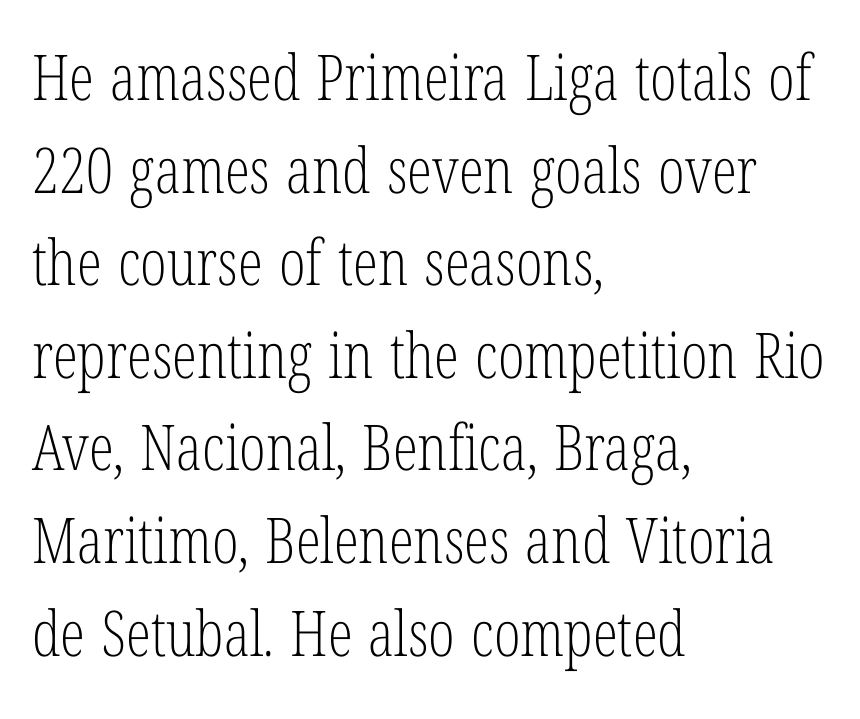
The image shows 63 px light, condensed serif type, upright; set left-aligned, normal line spacing (1.47x), normal letter spacing, not underlined; low stroke contrast and a medium x-height.
